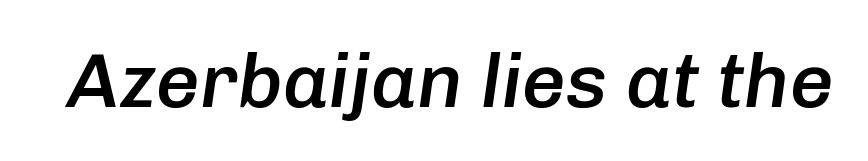
Q: Is the text bold? A: Semi-bold.
Q: Is the text italic (slanted)? A: Yes, it leans right by about 8 degrees.
Q: Is the text underlined? A: No.
Q: Is the spacing between letters normal or unusually wide? A: Normal.
Q: Width (condensed, normal, or wide)? A: Normal.
Q: Stroke contrast? A: Low.
Q: x-height? A: Medium.
Q: Monospaced? A: No.
